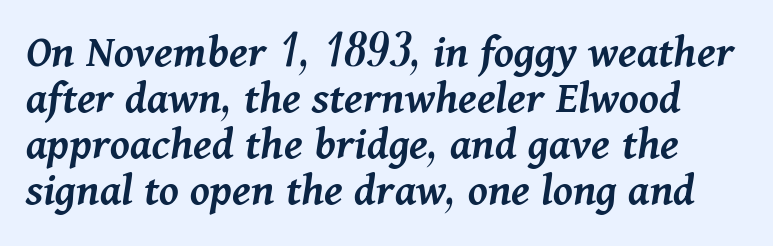
Leading: reduced. This sample uses plain, unmodified letter spacing. A fair bit of extra ink — the face is semibold, not bold. Only glyphs here, with clear space below each row. Do the characters align in a grid? No, the font is proportional. Posture: slanted.
